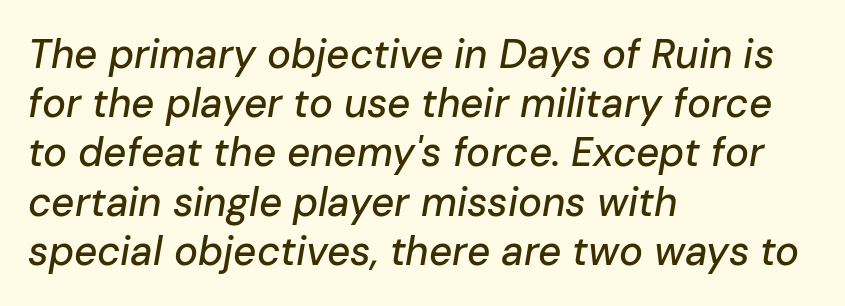
Q: Is the text italic (slanted)? A: Yes, it leans right by about 10 degrees.
Q: Is the text underlined? A: No.
Q: How is the paragraph aligned? A: Left-aligned.
Q: Is the spacing between letters normal or unusually wide? A: Normal.
Q: Width (condensed, normal, or wide)? A: Normal.
Q: Stroke contrast? A: Low.
Q: x-height? A: Medium.
Q: Monospaced? A: No.
